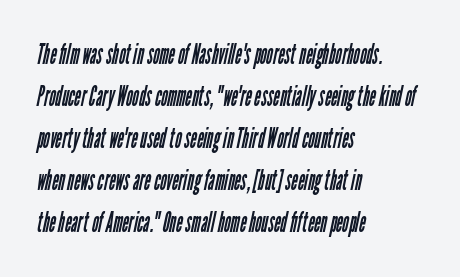
Q: Is the text bold? A: No.
Q: Is the typeface a serif or a sans-serif typeface? A: Sans-serif.
Q: Is the text underlined? A: No.
Q: How is the paragraph aligned? A: Left-aligned.
Q: Is the spacing between letters normal or unusually wide? A: Normal.
Q: Is the spacing between lines tight, normal or loose? A: Normal.
Q: Width (condensed, normal, or wide)? A: Condensed.
Q: Stroke contrast? A: Low.
Q: x-height? A: Medium.
Q: Monospaced? A: No.
